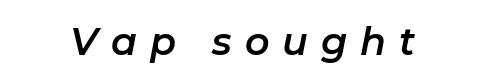
Tall strokes in this sample are angled rather than plumb. Just letters on the line, the space beneath them empty. Tracking here is generous; glyphs stand well apart from one another. This sample has the flowing, uneven cadence of proportional lettering.
